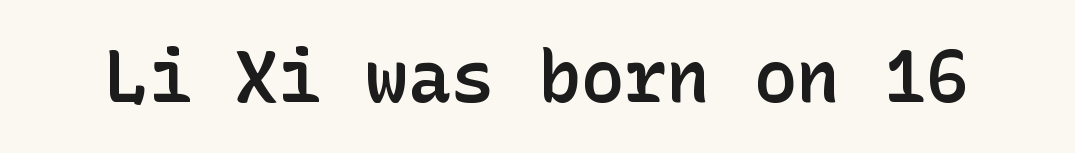
Q: Is the text bold? A: Semi-bold.
Q: Is the text italic (slanted)? A: No, it is upright.
Q: Is the typeface a serif or a sans-serif typeface? A: Sans-serif.
Q: Is the text underlined? A: No.
Q: Is the spacing between letters normal or unusually wide? A: Normal.
Q: Width (condensed, normal, or wide)? A: Normal.
Q: Stroke contrast? A: Low.
Q: x-height? A: Medium.
